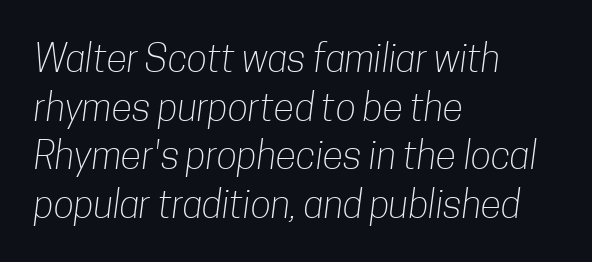
Q: Is the text bold? A: No.
Q: Is the typeface a serif or a sans-serif typeface? A: Sans-serif.
Q: Is the text underlined? A: No.
Q: How is the paragraph aligned? A: Left-aligned.
Q: Is the spacing between letters normal or unusually wide? A: Normal.
Q: Is the spacing between lines tight, normal or loose? A: Normal.
Q: Width (condensed, normal, or wide)? A: Condensed.
Q: Stroke contrast? A: Low.
Q: x-height? A: Medium.
Q: Monospaced? A: No.
